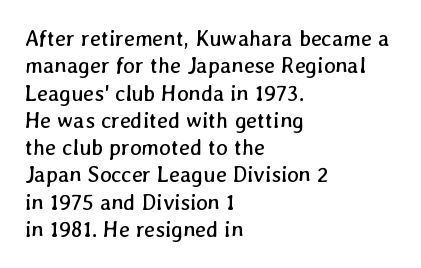
Does extra space separate the letters? No, they use regular spacing. Is the stroke heavy? The answer is a plain regular-or-lighter. Descenders are the only things crossing below the line. The paragraph shown leans on its left margin.
